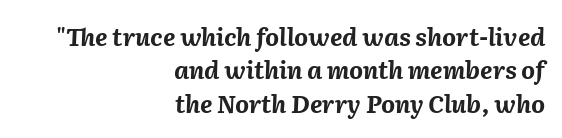
The designer left line spacing at the default. Standard letterfit; no display-style spreading of the glyphs. I'd describe the lettering as bold — thick and assertive. The lines in this sample share a right terminus and differ only in where they begin.
